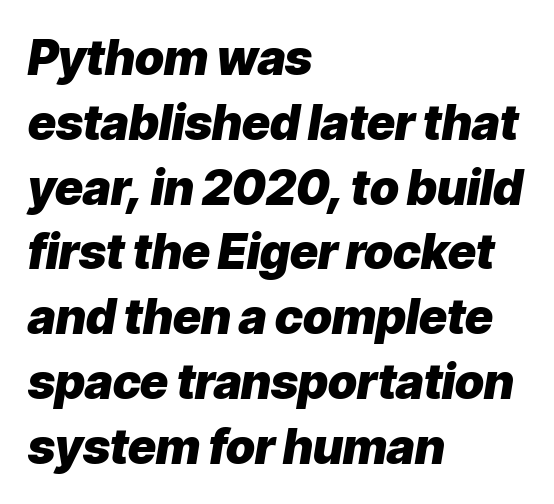
{"italic": "yes", "lean": "right", "slant_degrees": 9, "bold": "yes", "weight": "heavy", "width": "normal", "stroke_contrast": "low", "x_height": "medium", "monospaced": "no", "underline": "no", "align": "left", "line_spacing": "normal", "line_spacing_ratio": 1.35, "letter_spacing": "normal", "letter_spacing_em": 0.0, "glyph_px": 48}
